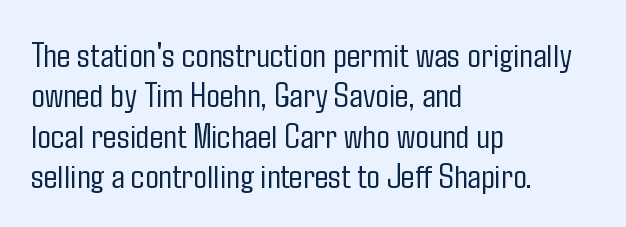
Q: Is the text bold? A: No.
Q: Is the text italic (slanted)? A: No, it is upright.
Q: Is the typeface a serif or a sans-serif typeface? A: Sans-serif.
Q: Is the text underlined? A: No.
Q: How is the paragraph aligned? A: Left-aligned.
Q: Is the spacing between letters normal or unusually wide? A: Normal.
Q: Is the spacing between lines tight, normal or loose? A: Tight.
Q: Width (condensed, normal, or wide)? A: Condensed.
Q: Stroke contrast? A: Low.
Q: x-height? A: Medium.
Q: Monospaced? A: No.
